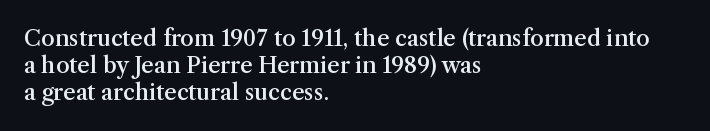
{"italic": "no", "bold": "semi", "underline": "no", "align": "left", "line_spacing_ratio": 1.23, "letter_spacing": "normal", "letter_spacing_em": 0.0, "glyph_px": 22}
